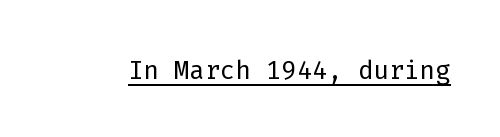
{"serif": "no", "italic": "no", "bold": "no", "weight": "light", "width": "normal", "stroke_contrast": "low", "x_height": "medium", "monospaced": "yes", "underline": "yes", "letter_spacing": "normal", "letter_spacing_em": 0.0, "glyph_px": 36}
